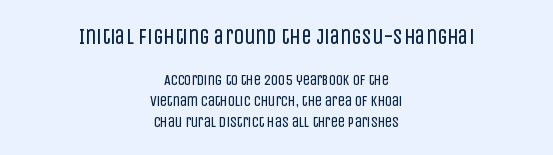
{"italic": "no", "bold": "no", "underline": "no", "align": "center", "line_spacing": "normal", "line_spacing_ratio": 1.49, "letter_spacing": "normal", "letter_spacing_em": 0.0, "larger_block": "first", "size_ratio": 1.5, "glyph_px": 21}
